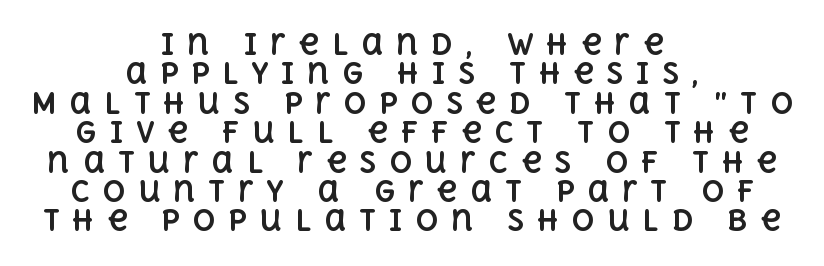
The passage is arranged like a title page — every line centered. Each glyph is drawn with heavy, bold strokes. The passage shown has open, widely tracked lettering throughout. Nope, not italic — everything's standing straight.
